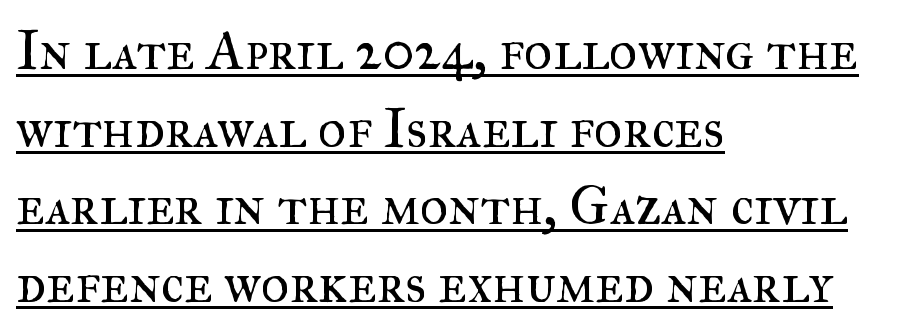
Quick note: not italic, upright. These lines keep a tight, regular rhythm from letter to letter. Proportional: the letters do not fall into vertical columns. The typesetting does not lean heavy: it is not bold. Old-style or modern, the face here clearly has serifs. This sample carries an underscore along the baseline area.
